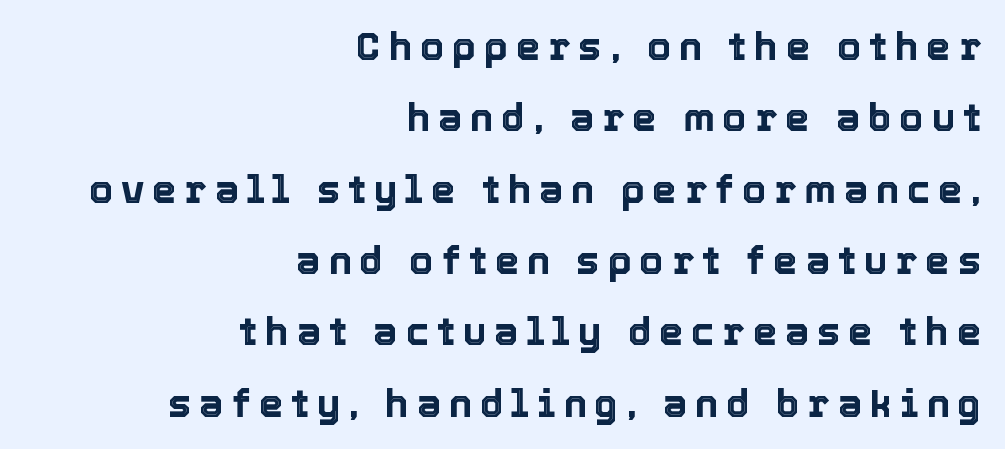
The image shows 39 px text type, upright; set right-aligned, line spacing 1.83x, unusually wide letter spacing (+0.2 em), not underlined; a medium x-height.
